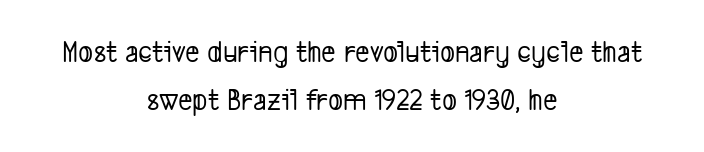
Spacing between characters is what you'd get straight out of the box. Centered paragraph, ragged on both sides. Think of a printed novel: that variable character pitch is what you see here. A typesetter would call this leading conventional body-copy spacing.
